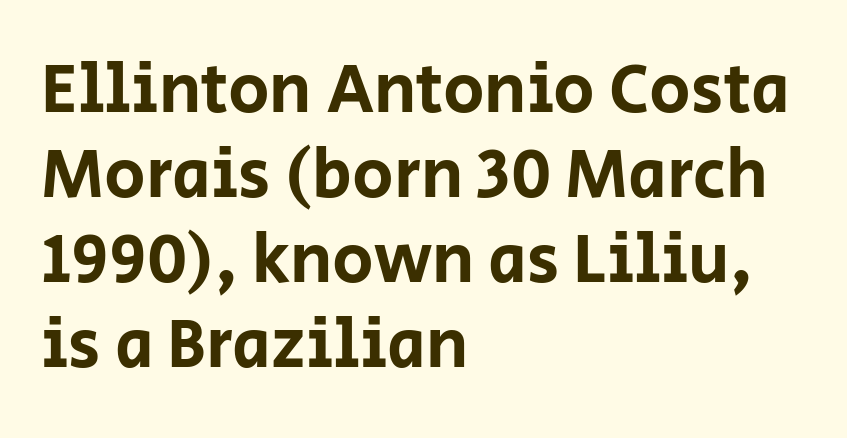
{"serif": "no", "italic": "no", "width": "normal", "stroke_contrast": "low", "x_height": "large", "monospaced": "no", "underline": "no", "align": "left", "line_spacing_ratio": 1.23, "letter_spacing": "normal", "letter_spacing_em": 0.0, "glyph_px": 69}
